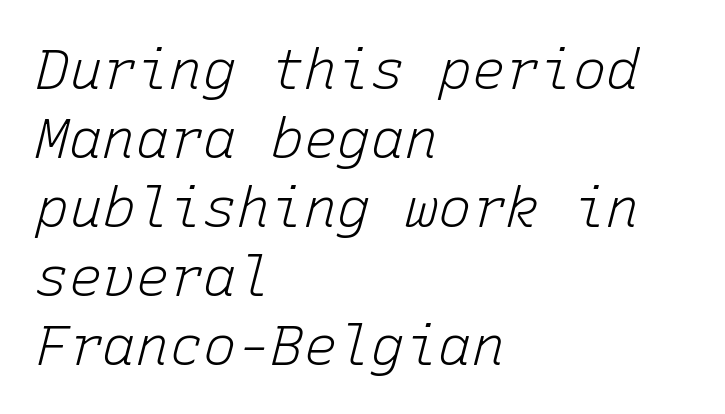
The area under the type is left untouched. This sample uses an oblique cut, with every glyph tilted off the vertical. Layout note: lines flush left. This sample has the even, mechanical cadence of fixed-width lettering.
